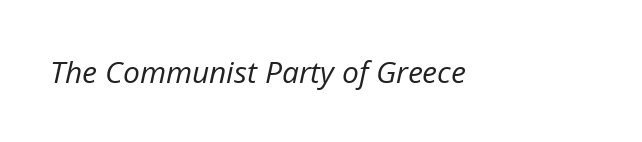
The tracking reads as untouched default to a designer's eye. Each letter keeps its own natural width here, so spacing adapts to shape. Weight class: somewhere from thin through regular. A bare baseline throughout the passage.
